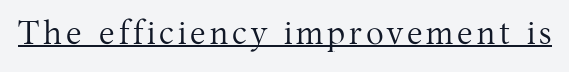
The face used here is proportionally spaced, like ordinary book or web type. This rendering employs a face with finishing strokes, i.e., a serif. These lines were composed using upright roman letters. Does a line run under the words? Yes, clearly.
